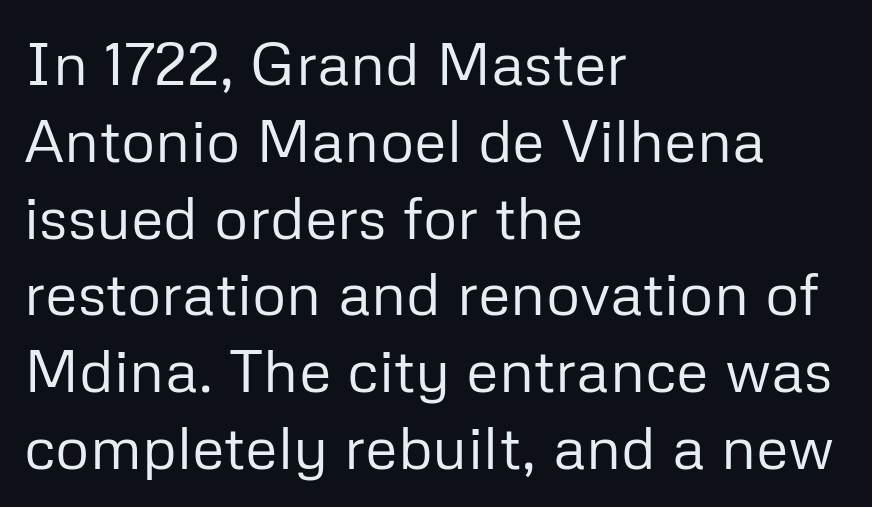
{"serif": "no", "italic": "no", "bold": "no", "weight": "regular", "width": "normal", "stroke_contrast": "low", "x_height": "medium", "monospaced": "no", "underline": "no", "align": "left", "line_spacing": "normal", "line_spacing_ratio": 1.28, "letter_spacing": "normal", "letter_spacing_em": 0.0, "glyph_px": 60}
